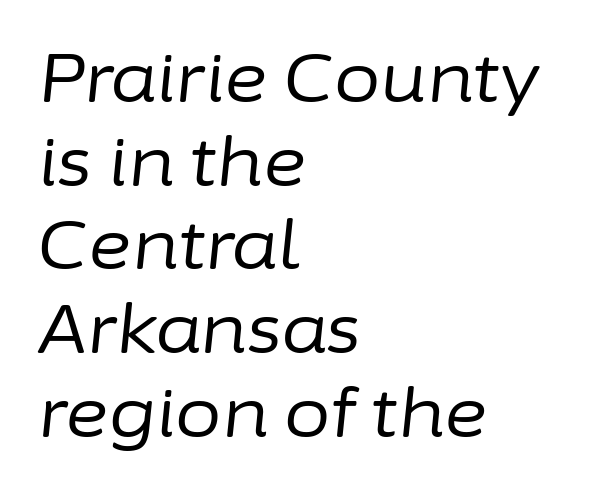
Q: Is the text bold? A: No.
Q: Is the text italic (slanted)? A: Yes, it leans right by about 6 degrees.
Q: Is the text underlined? A: No.
Q: How is the paragraph aligned? A: Left-aligned.
Q: Is the spacing between letters normal or unusually wide? A: Normal.
Q: Is the spacing between lines tight, normal or loose? A: Normal.
Q: Width (condensed, normal, or wide)? A: Normal.
Q: Stroke contrast? A: Low.
Q: x-height? A: Medium.
Q: Monospaced? A: No.
